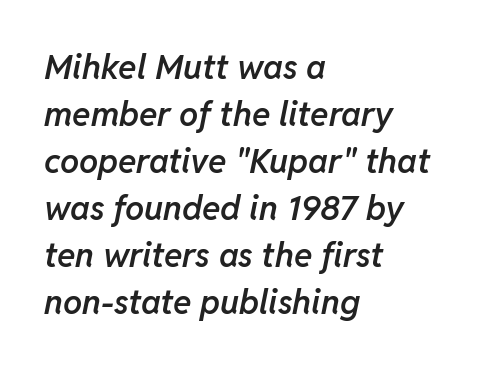
The text block is weighted toward the left margin, trailing off unevenly rightward. The rows are spaced the way most documents space them. As a designer I'd log this as weight 600, semibold. The area under the type is left untouched.
